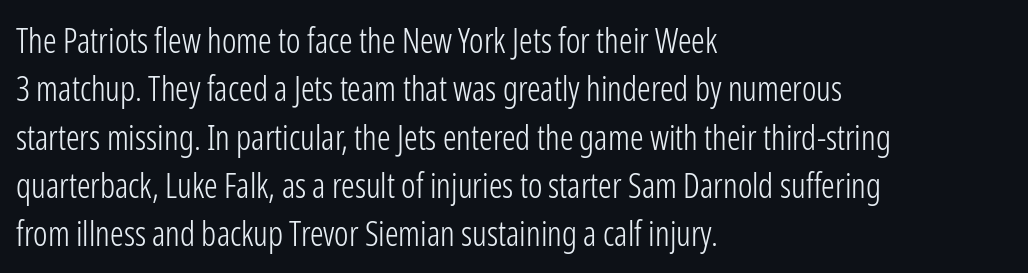
The image shows 34 px light, condensed sans-serif type, upright; set left-aligned, normal line spacing (1.42x), normal letter spacing, not underlined; low stroke contrast and a medium x-height.
